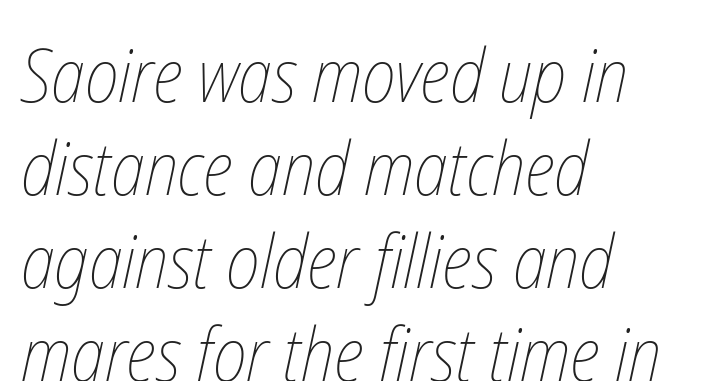
The image shows 75 px thin, condensed type; set left-aligned, line spacing 1.24x, normal letter spacing, not underlined; low stroke contrast and a medium x-height.
